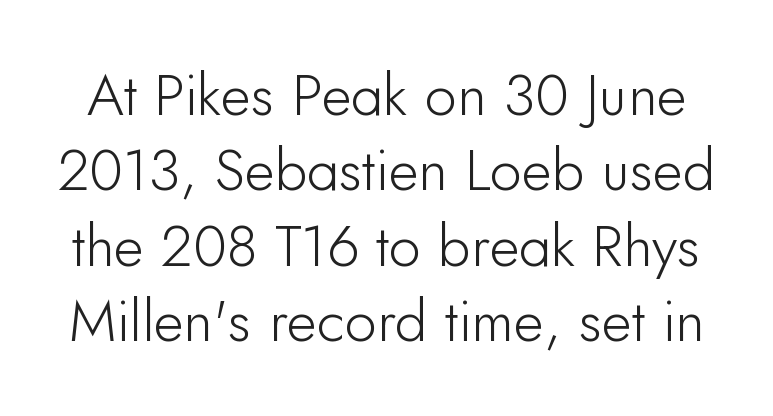
{"serif": "no", "italic": "no", "width": "normal", "stroke_contrast": "low", "x_height": "small", "monospaced": "no", "underline": "no", "line_spacing": "normal", "line_spacing_ratio": 1.3, "letter_spacing": "normal", "letter_spacing_em": 0.0, "glyph_px": 58}
